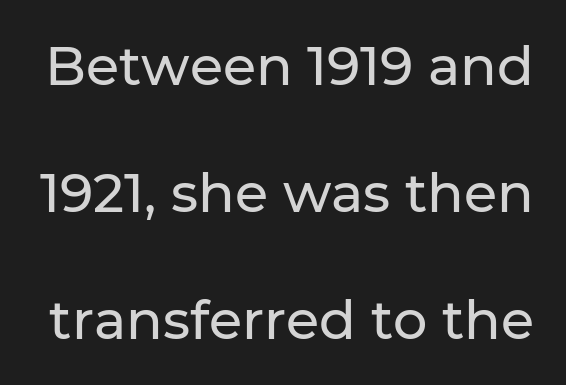
Q: Is the text italic (slanted)? A: No, it is upright.
Q: Is the typeface a serif or a sans-serif typeface? A: Sans-serif.
Q: Is the text underlined? A: No.
Q: Is the spacing between letters normal or unusually wide? A: Normal.
Q: Is the spacing between lines tight, normal or loose? A: Loose.
Q: Width (condensed, normal, or wide)? A: Normal.
Q: Stroke contrast? A: Low.
Q: x-height? A: Medium.
Q: Monospaced? A: No.
